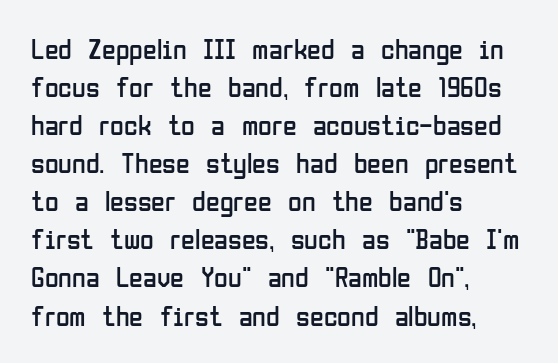
Typeset ragged right — the left edge is the straight one. Spacing verdict: proportional, widths tailored to each character. The typeface has the unassuming heft of standard copy or less. Every character sits straight up, as roman type does.
